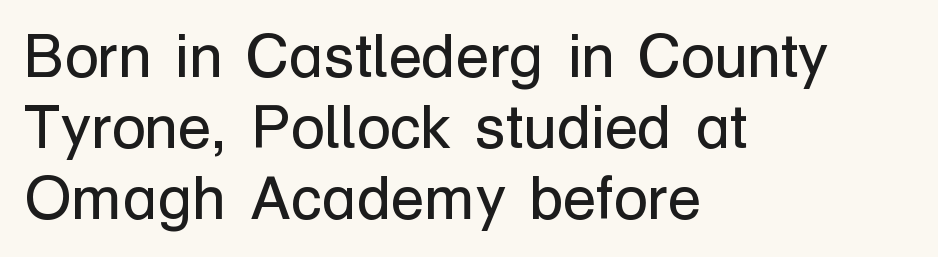
The image shows 61 px regular-weight sans-serif type, upright; set left-aligned, line spacing 1.16x, normal letter spacing, not underlined; low stroke contrast and a medium x-height.
